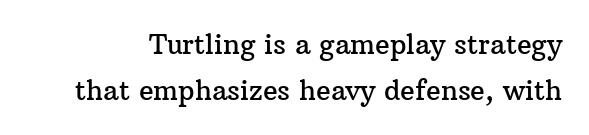
Standard letterfit; no display-style spreading of the glyphs. The vertical gap from one line to the next is medium. Beneath every word, the page is bare. The lettering holds an erect, upright posture throughout.
